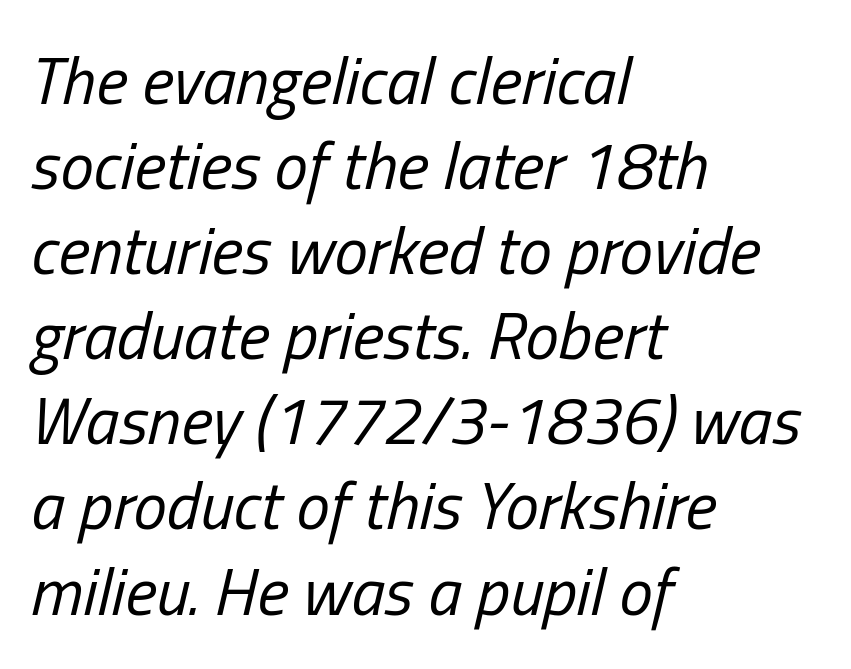
Does the lettering tilt? It does — this is italic. The letterforms sit at book weight or below. If you measured baseline to baseline, you'd find a middling distance. Short and long lines alike share a common starting point at left.
